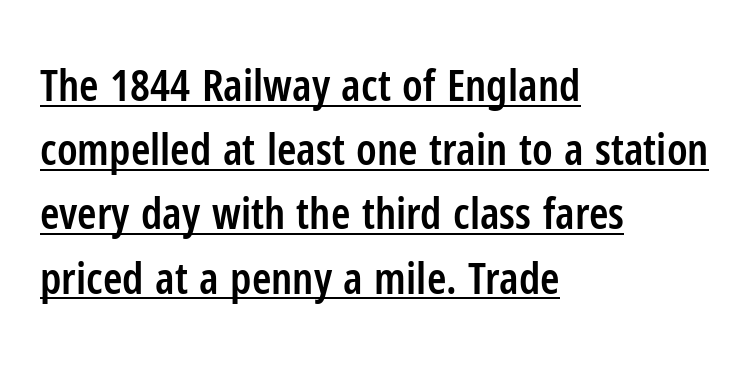
Q: Is the text bold? A: Semi-bold.
Q: Is the text italic (slanted)? A: No, it is upright.
Q: Is the typeface a serif or a sans-serif typeface? A: Sans-serif.
Q: Is the text underlined? A: Yes.
Q: How is the paragraph aligned? A: Left-aligned.
Q: Is the spacing between letters normal or unusually wide? A: Normal.
Q: Is the spacing between lines tight, normal or loose? A: Normal.
Q: Width (condensed, normal, or wide)? A: Condensed.
Q: Stroke contrast? A: Low.
Q: x-height? A: Medium.
Q: Monospaced? A: No.
